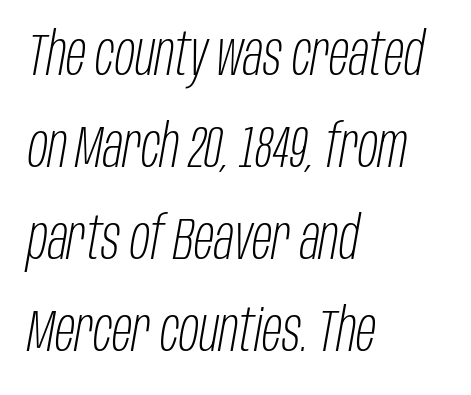
Q: Is the text bold? A: No.
Q: Is the text italic (slanted)? A: Yes, it leans right by about 10 degrees.
Q: Is the text underlined? A: No.
Q: How is the paragraph aligned? A: Left-aligned.
Q: Is the spacing between letters normal or unusually wide? A: Normal.
Q: Is the spacing between lines tight, normal or loose? A: Normal.
Q: Width (condensed, normal, or wide)? A: Condensed.
Q: Stroke contrast? A: Low.
Q: x-height? A: Large.
Q: Monospaced? A: No.
